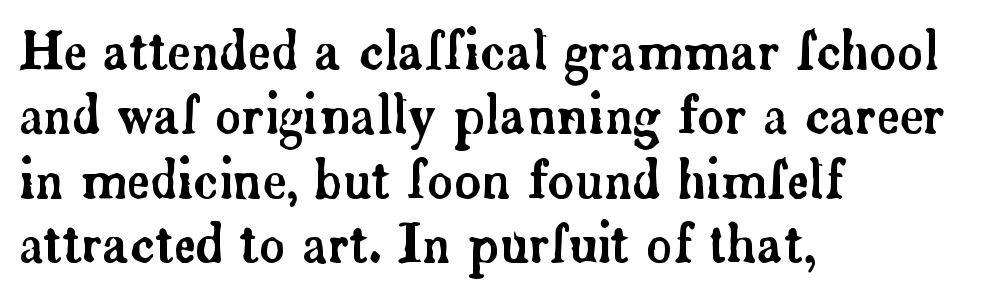
{"serif": "yes", "italic": "no", "width": "normal", "stroke_contrast": "low", "x_height": "small", "monospaced": "no", "underline": "no", "align": "left", "line_spacing": "normal", "line_spacing_ratio": 1.26, "letter_spacing": "normal", "letter_spacing_em": 0.0, "glyph_px": 51}
